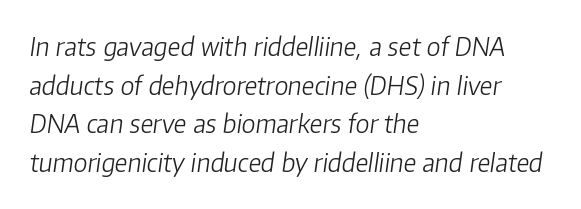
Is there much room between lines? A standard amount, neither cramped nor airy. No letter is thick-stroked: the sample isn't bold. Observe the lean: these are italic letterforms. Decoration check: the copy has no underline. Compared with a centered layout, this one pins lines to the left instead.
